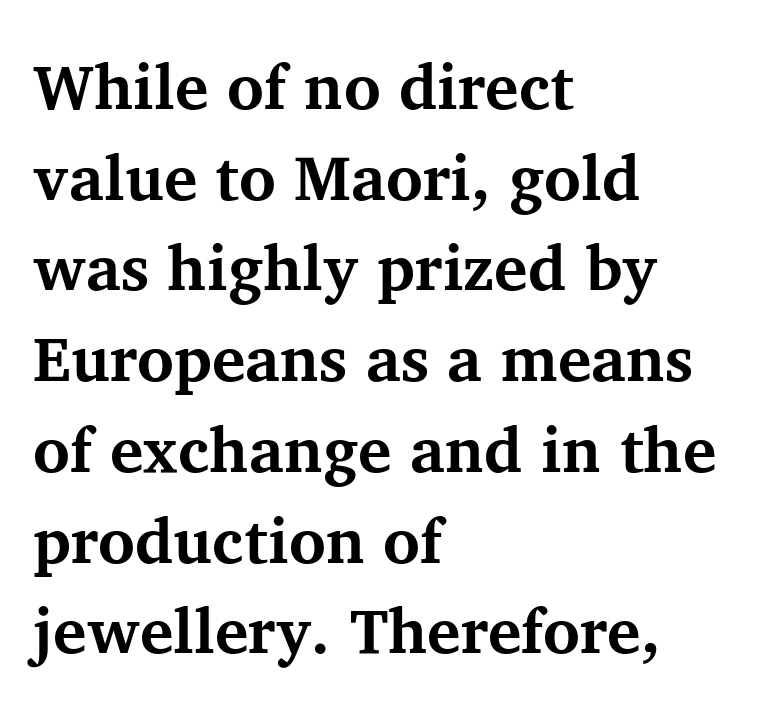
The image shows 63 px bold serif type, upright; set left-aligned, normal line spacing (1.44x), normal letter spacing, not underlined; medium stroke contrast and a medium x-height.
